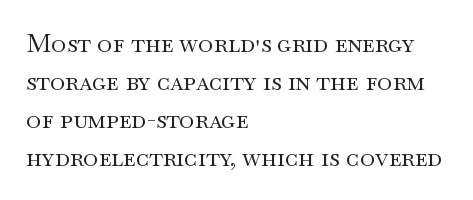
Q: Is the text bold? A: No.
Q: Is the text italic (slanted)? A: No, it is upright.
Q: Is the text underlined? A: No.
Q: How is the paragraph aligned? A: Left-aligned.
Q: Is the spacing between letters normal or unusually wide? A: Normal.
Q: Is the spacing between lines tight, normal or loose? A: Normal.
